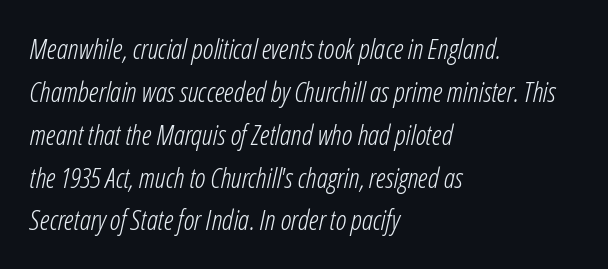
{"italic": "yes", "lean": "right", "slant_degrees": 12, "bold": "no", "weight": "light", "width": "condensed", "stroke_contrast": "low", "x_height": "medium", "monospaced": "no", "underline": "no", "align": "left", "line_spacing": "normal", "line_spacing_ratio": 1.53, "letter_spacing": "normal", "letter_spacing_em": 0.0, "glyph_px": 28}
